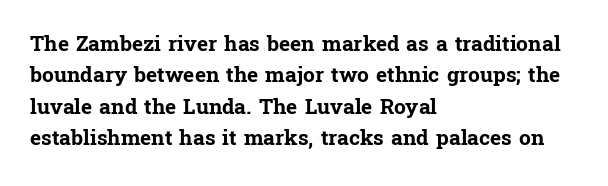
The passage shown is emphatically bold. The specimen reads as upright at a glance. Alignment: flush left. What stands out about the letter spacing? Nothing — it is the standard amount. The block of text has a typical density, with ordinary space between rows. The words here are not underlined.
